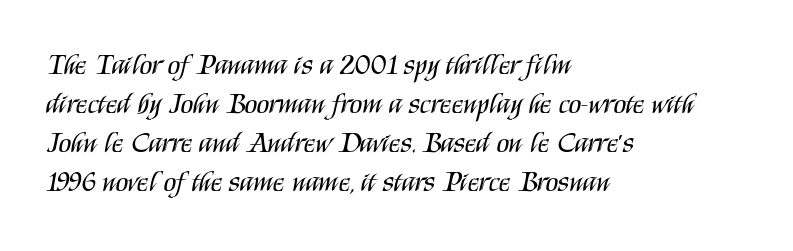
Q: Is the text bold? A: No.
Q: Is the text italic (slanted)? A: Yes.
Q: Is the typeface a serif or a sans-serif typeface? A: Sans-serif.
Q: Is the text underlined? A: No.
Q: How is the paragraph aligned? A: Left-aligned.
Q: Is the spacing between letters normal or unusually wide? A: Normal.
Q: Is the spacing between lines tight, normal or loose? A: Normal.
Q: Width (condensed, normal, or wide)? A: Condensed.
Q: Stroke contrast? A: Medium.
Q: x-height? A: Large.
Q: Monospaced? A: No.
